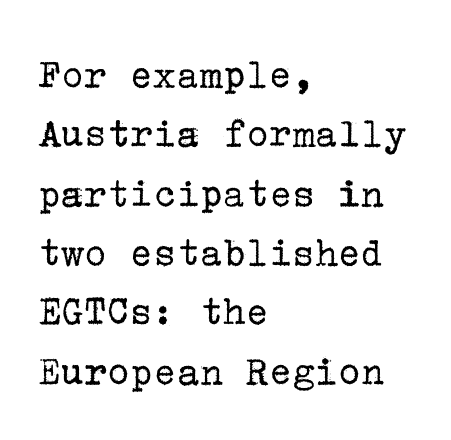
The image shows 43 px regular-weight serif type, upright; set left-aligned, normal line spacing (1.38x), normal letter spacing, not underlined; low stroke contrast and a medium x-height.
